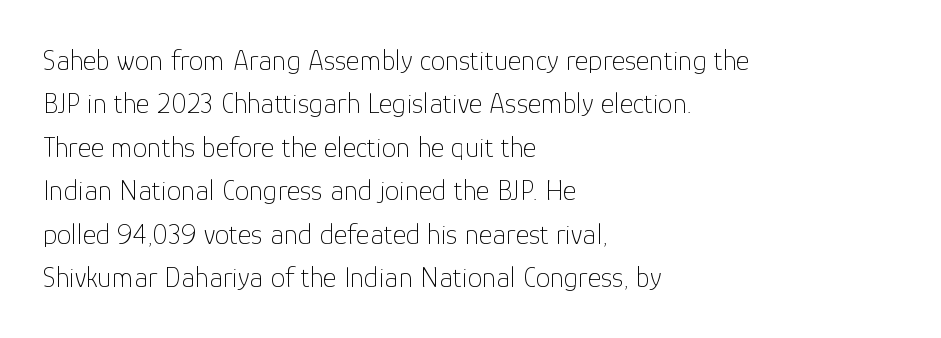
{"serif": "no", "italic": "no", "bold": "no", "weight": "thin", "width": "normal", "stroke_contrast": "low", "x_height": "medium", "monospaced": "no", "underline": "no", "align": "left", "line_spacing": "normal", "line_spacing_ratio": 1.5, "letter_spacing": "normal", "letter_spacing_em": 0.0, "glyph_px": 29}
